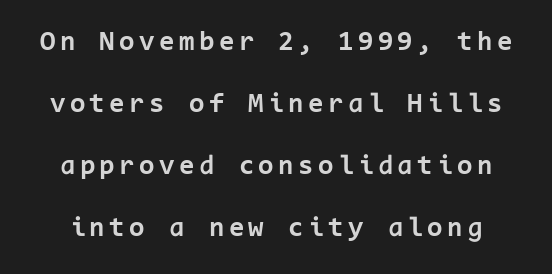
A sans-serif font was chosen for this passage. Interline gaps are noticeably wide in this sample. No word sits above an underline. Here the designer chose a console-style face with uniform glyph widths.
